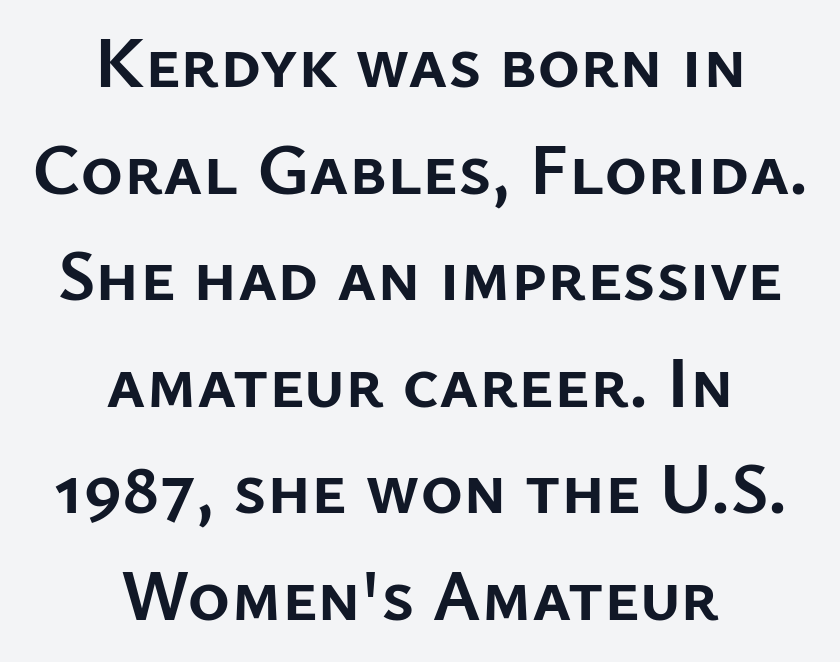
The image shows 73 px semibold sans-serif type, upright; set centered, normal line spacing (1.46x), normal letter spacing, not underlined; low stroke contrast and a medium x-height.
